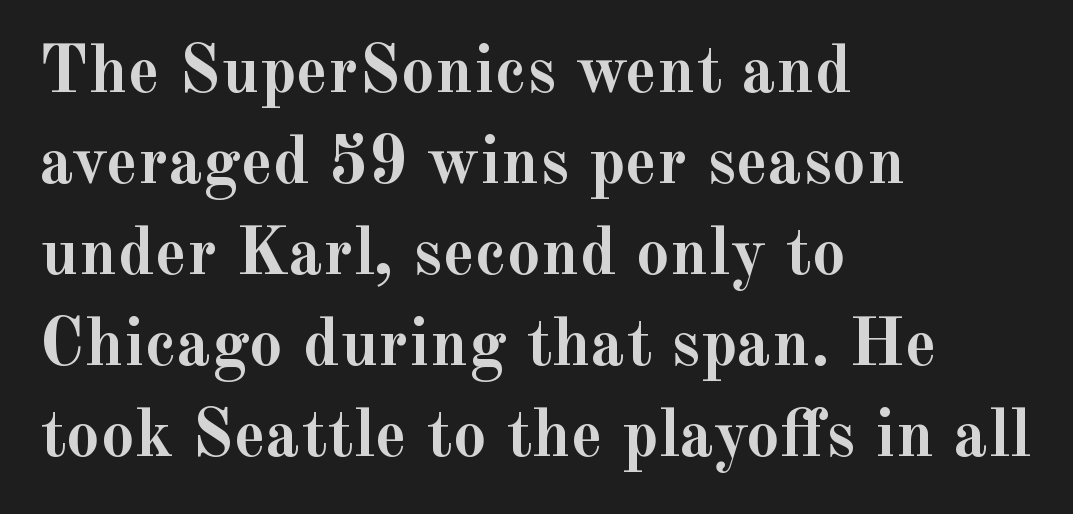
Q: Is the text bold? A: Yes.
Q: Is the text italic (slanted)? A: No, it is upright.
Q: Is the typeface a serif or a sans-serif typeface? A: Serif.
Q: Is the text underlined? A: No.
Q: How is the paragraph aligned? A: Left-aligned.
Q: Is the spacing between letters normal or unusually wide? A: Normal.
Q: Is the spacing between lines tight, normal or loose? A: Normal.
Q: Width (condensed, normal, or wide)? A: Normal.
Q: x-height? A: Small.
Q: Monospaced? A: No.
